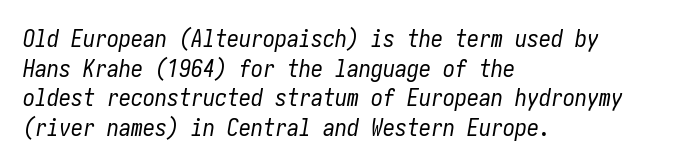
The image shows 24 px text type, italic (leaning right); set left-aligned, line spacing 1.23x, normal letter spacing, not underlined.
